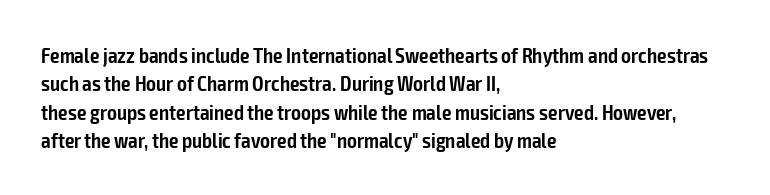
{"italic": "no", "bold": "semi", "underline": "no", "align": "left", "line_spacing": "normal", "line_spacing_ratio": 1.35, "letter_spacing": "normal", "letter_spacing_em": 0.0, "glyph_px": 21}
